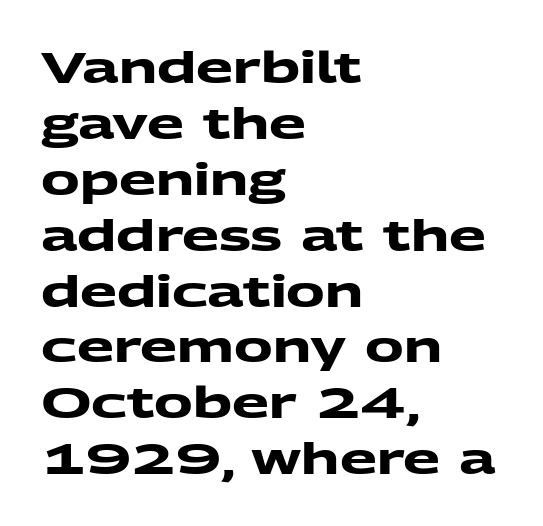
Reading down the column, the eye jumps a familiar distance to each next line. Just letters on the line, the space beneath them empty. Serifs: no, the terminals of the letterforms are clean. The text block is weighted toward the left margin, trailing off unevenly rightward.
